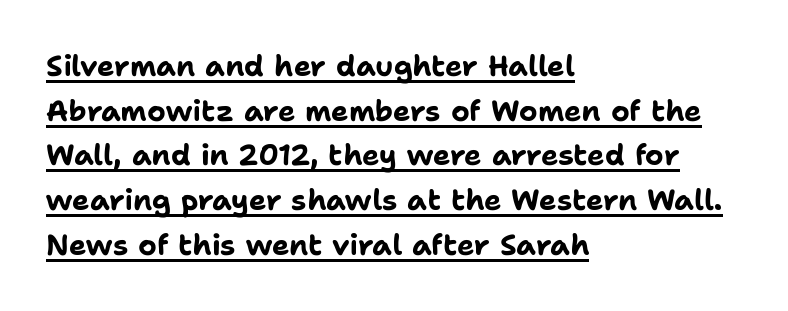
Posture: vertical. The string is rendered with underlining switched on. Type style note: lacks serifs. Compared with a centered layout, this one pins lines to the left instead. In terms of weight, the rendering is a true, heavy bold. Normally led — the rows are evenly, conventionally spaced.
